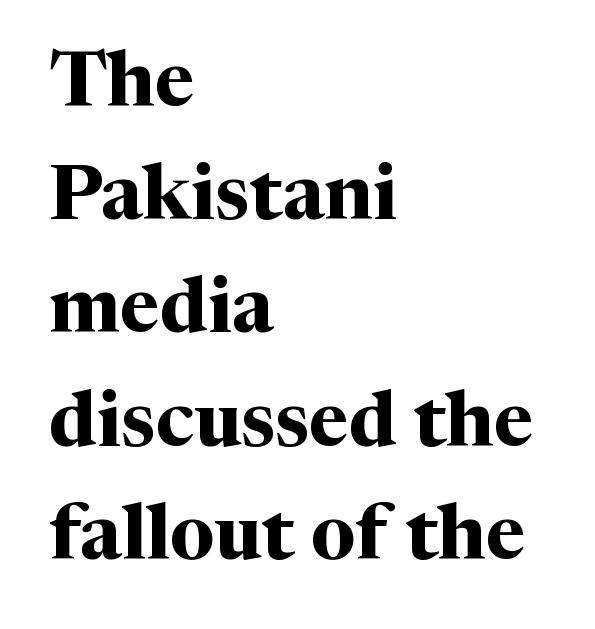
The compositor pushed each line to the left boundary. Short note: letters normally spaced. Has an underline been added? It has not. The glyphs in this specimen are seriffed.
